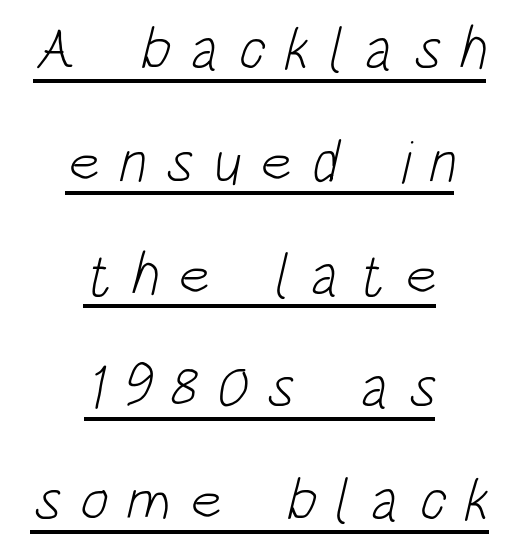
The letters carry no serifs — their stems end cleanly without finishing strokes. Caption: face not bold, strokes unweighted. The rendering uses natural spacing where letterforms have individual widths. You could only call the tracking loose — the letters float apart.
